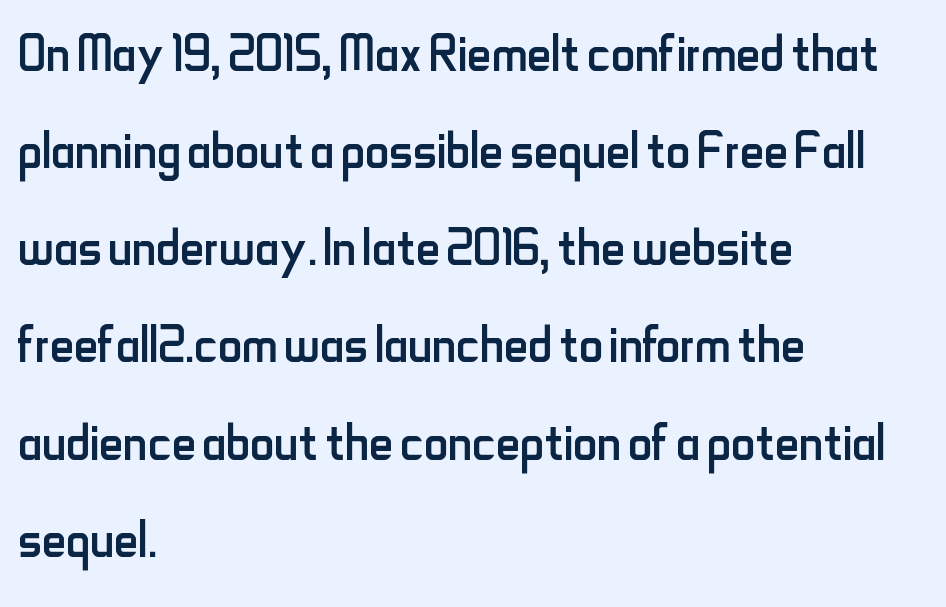
These lines were composed using upright roman letters. The letterforms sit at book weight or below. In CSS terms this would be text-align: left. Type style note: lacks serifs. Honestly, there is no underline to notice here at all. The vertical gap from one line to the next is medium.
